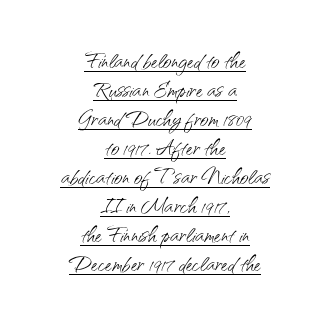
Q: Is the text bold? A: No.
Q: Is the text italic (slanted)? A: Yes.
Q: Is the typeface a serif or a sans-serif typeface? A: Sans-serif.
Q: Is the text underlined? A: Yes.
Q: How is the paragraph aligned? A: Centered.
Q: Is the spacing between letters normal or unusually wide? A: Normal.
Q: Is the spacing between lines tight, normal or loose? A: Tight.
Q: Width (condensed, normal, or wide)? A: Normal.
Q: Stroke contrast? A: Medium.
Q: x-height? A: Small.
Q: Monospaced? A: No.
